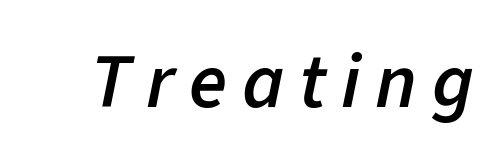
Q: Is the text bold? A: Semi-bold.
Q: Is the text italic (slanted)? A: Yes, it leans right by about 11 degrees.
Q: Is the text underlined? A: No.
Q: Width (condensed, normal, or wide)? A: Normal.
Q: Stroke contrast? A: Low.
Q: x-height? A: Medium.
Q: Monospaced? A: No.
